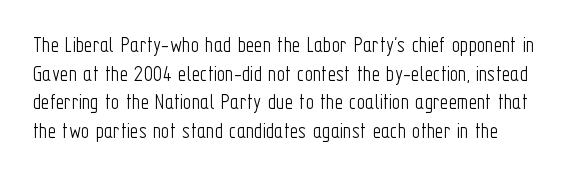
Q: Is the text bold? A: No.
Q: Is the text italic (slanted)? A: No, it is upright.
Q: Is the text underlined? A: No.
Q: Is the spacing between letters normal or unusually wide? A: Normal.
